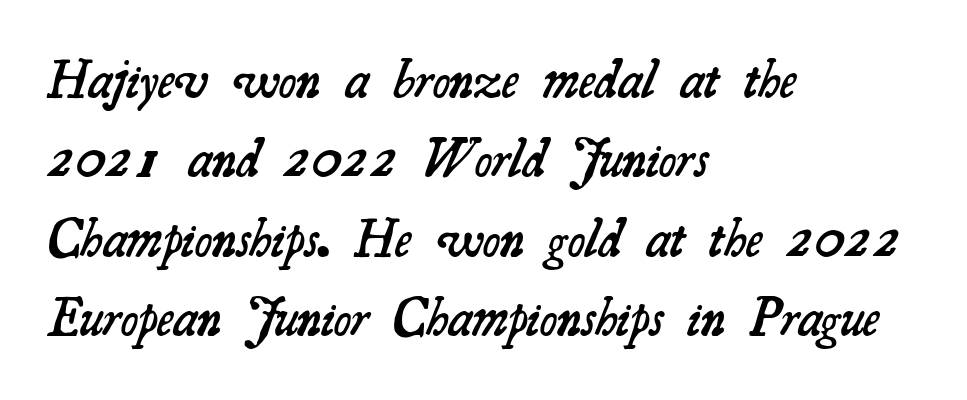
Q: Is the text bold? A: Semi-bold.
Q: Is the typeface a serif or a sans-serif typeface? A: Serif.
Q: Is the text underlined? A: No.
Q: How is the paragraph aligned? A: Left-aligned.
Q: Is the spacing between letters normal or unusually wide? A: Normal.
Q: Is the spacing between lines tight, normal or loose? A: Normal.
Q: Width (condensed, normal, or wide)? A: Normal.
Q: Stroke contrast? A: Medium.
Q: x-height? A: Small.
Q: Monospaced? A: No.
